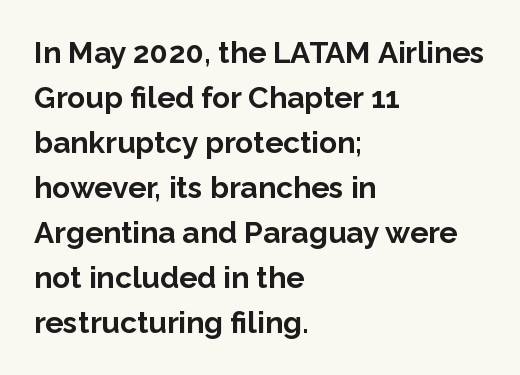
Q: Is the text bold? A: Yes.
Q: Is the text italic (slanted)? A: No, it is upright.
Q: Is the typeface a serif or a sans-serif typeface? A: Sans-serif.
Q: Is the text underlined? A: No.
Q: How is the paragraph aligned? A: Left-aligned.
Q: Is the spacing between letters normal or unusually wide? A: Normal.
Q: Is the spacing between lines tight, normal or loose? A: Normal.
Q: Width (condensed, normal, or wide)? A: Normal.
Q: Stroke contrast? A: Low.
Q: x-height? A: Medium.
Q: Monospaced? A: No.
